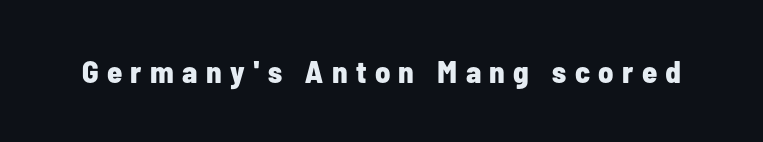
{"serif": "no", "italic": "no", "bold": "yes", "weight": "bold", "width": "condensed", "stroke_contrast": "low", "x_height": "medium", "monospaced": "no", "underline": "no", "letter_spacing": "wide", "letter_spacing_em": 0.27, "glyph_px": 31}
